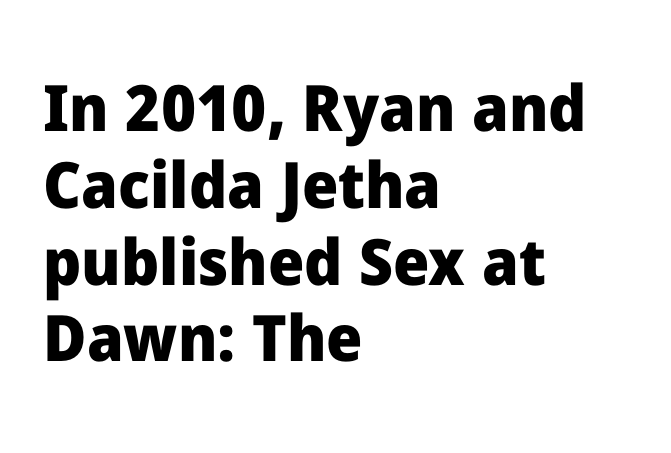
The image shows 64 px heavy sans-serif type, upright; set left-aligned, line spacing 1.2x, normal letter spacing, not underlined; low stroke contrast and a medium x-height.
